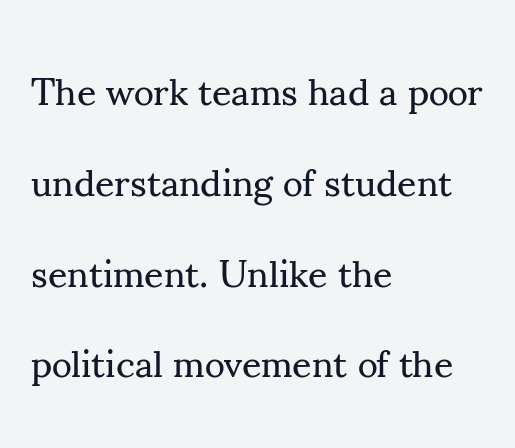
Q: Is the text bold? A: No.
Q: Is the text italic (slanted)? A: No, it is upright.
Q: Is the typeface a serif or a sans-serif typeface? A: Serif.
Q: Is the text underlined? A: No.
Q: How is the paragraph aligned? A: Left-aligned.
Q: Is the spacing between letters normal or unusually wide? A: Normal.
Q: Is the spacing between lines tight, normal or loose? A: Loose.
Q: Width (condensed, normal, or wide)? A: Normal.
Q: Stroke contrast? A: Medium.
Q: x-height? A: Small.
Q: Monospaced? A: No.
